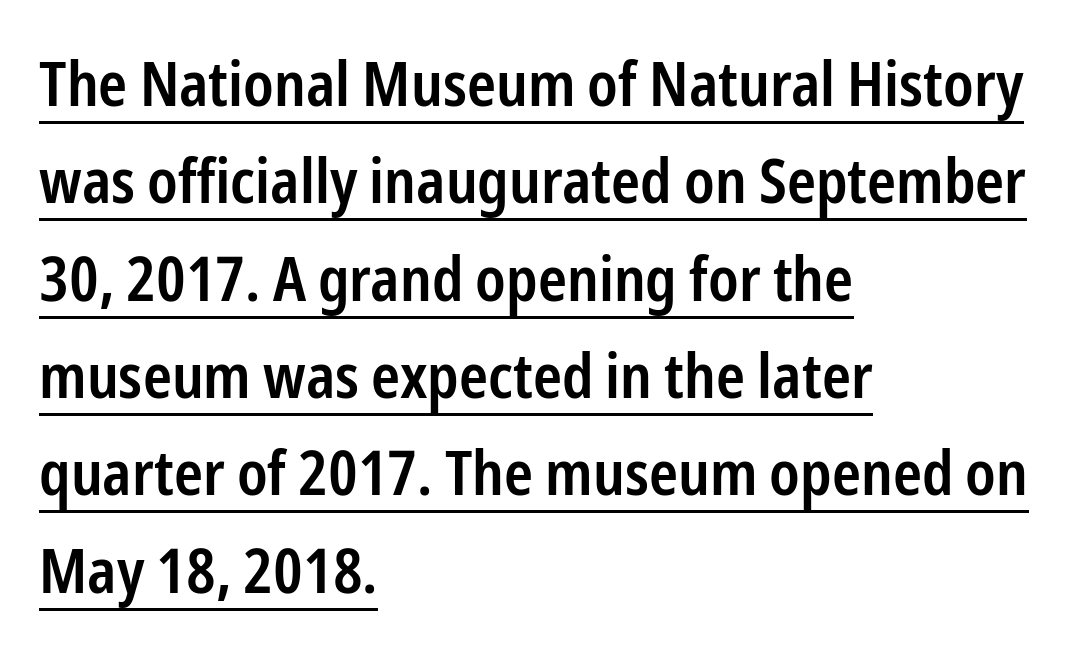
The image shows 62 px semibold, condensed sans-serif type, upright; set left-aligned, normal line spacing (1.57x), normal letter spacing, underlined; low stroke contrast and a medium x-height.
